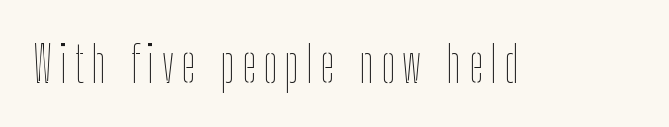
The image shows 50 px thin, condensed type, upright; set not underlined; low stroke contrast and a medium x-height.
